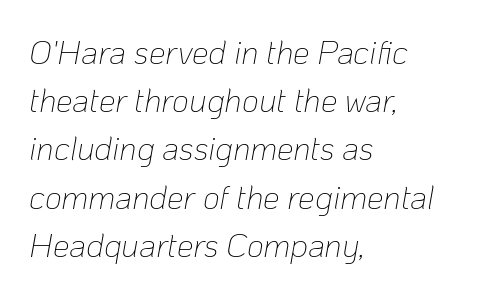
{"italic": "yes", "lean": "right", "slant_degrees": 10, "bold": "no", "weight": "thin", "width": "normal", "stroke_contrast": "low", "x_height": "medium", "monospaced": "no", "underline": "no", "align": "left", "line_spacing": "normal", "line_spacing_ratio": 1.46, "letter_spacing": "normal", "letter_spacing_em": 0.0, "glyph_px": 33}
